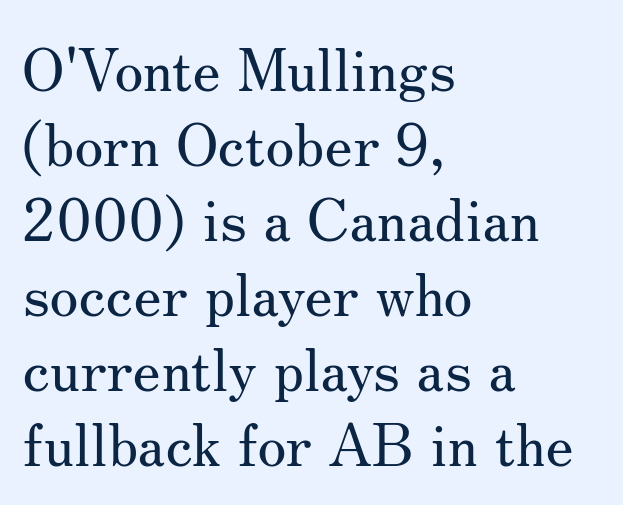
The specimen omits any rule beneath the text block's lines. Each stroke keeps to a modest, everyday thickness or less. Line starts are locked; line ends wander. Looks like regular typesetting: each glyph gets only the width it needs. Leading matches the norm, producing a regular column. Stroke terminals: seriffed.
